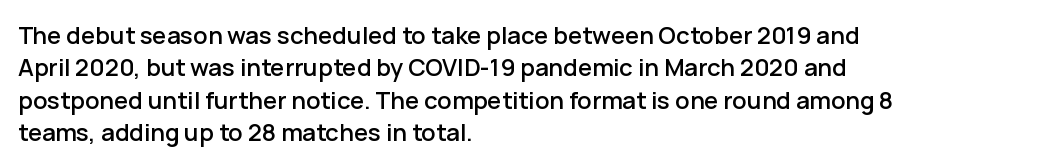
Q: Is the text italic (slanted)? A: No, it is upright.
Q: Is the text underlined? A: No.
Q: How is the paragraph aligned? A: Left-aligned.
Q: Is the spacing between letters normal or unusually wide? A: Normal.
Q: Is the spacing between lines tight, normal or loose? A: Normal.
